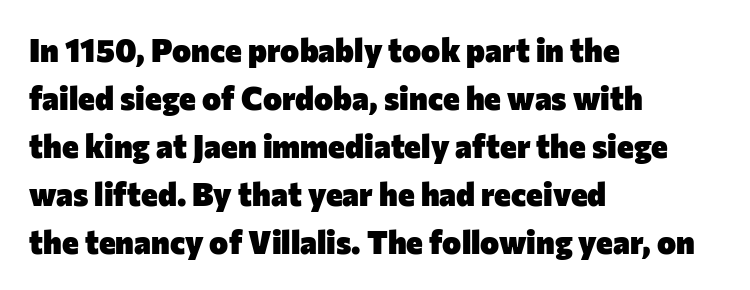
These lines are rendered in a variable-pitch font. These lines stack with their left ends in a neat column. The letters are bold, with thick, heavy strokes. The letters stand upright; this is a roman face. Type without underlining. Honestly, the row spacing looks completely unremarkable.
